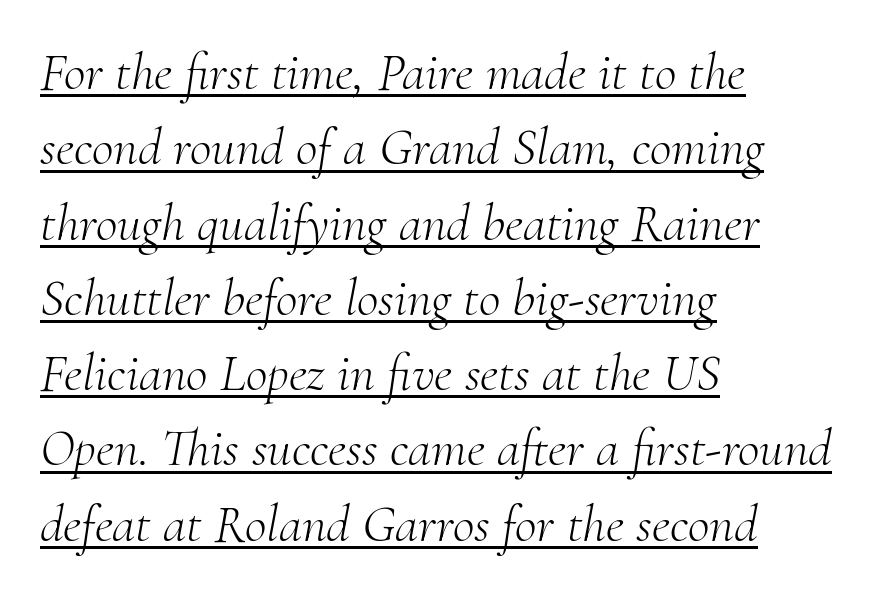
{"serif": "yes", "italic": "yes", "lean": "right", "slant_degrees": 10, "bold": "no", "weight": "light", "width": "normal", "stroke_contrast": "medium", "x_height": "small", "monospaced": "no", "underline": "yes", "align": "left", "line_spacing": "normal", "line_spacing_ratio": 1.42, "letter_spacing": "normal", "letter_spacing_em": 0.0, "glyph_px": 53}
